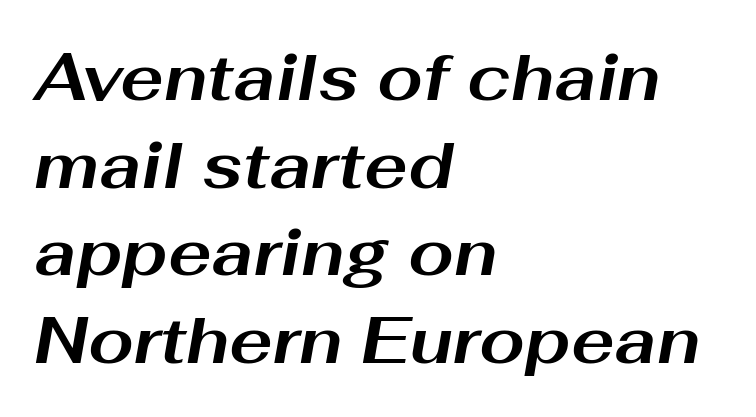
Q: Is the text bold? A: Yes.
Q: Is the text italic (slanted)? A: Yes, it leans right by about 10 degrees.
Q: Is the text underlined? A: No.
Q: How is the paragraph aligned? A: Left-aligned.
Q: Is the spacing between letters normal or unusually wide? A: Normal.
Q: Is the spacing between lines tight, normal or loose? A: Normal.
Q: Width (condensed, normal, or wide)? A: Wide.
Q: Stroke contrast? A: Medium.
Q: x-height? A: Medium.
Q: Monospaced? A: No.
